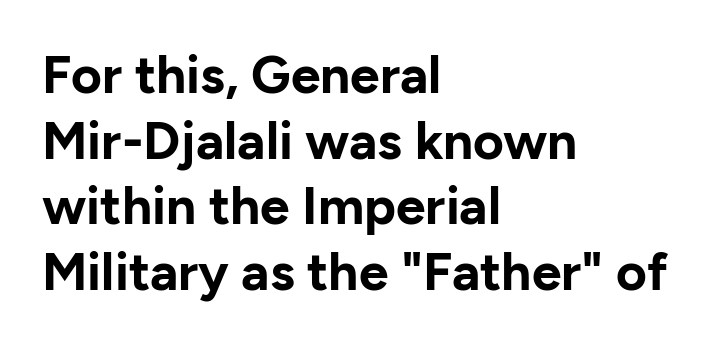
Q: Is the text bold? A: Yes.
Q: Is the text italic (slanted)? A: No, it is upright.
Q: Is the typeface a serif or a sans-serif typeface? A: Sans-serif.
Q: Is the text underlined? A: No.
Q: How is the paragraph aligned? A: Left-aligned.
Q: Is the spacing between letters normal or unusually wide? A: Normal.
Q: Width (condensed, normal, or wide)? A: Normal.
Q: Stroke contrast? A: Low.
Q: x-height? A: Medium.
Q: Monospaced? A: No.
